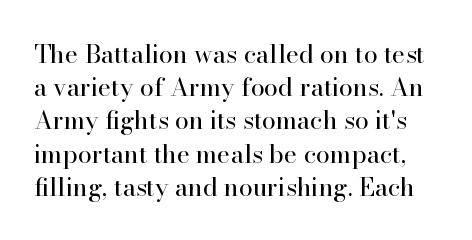
The letters sit at their default tracking, neither squeezed nor spread. Only glyphs here, with clear space below each row. The lettering holds an erect, upright posture throughout. Heaviness? Minimal to ordinary, like unemphasized prose.
